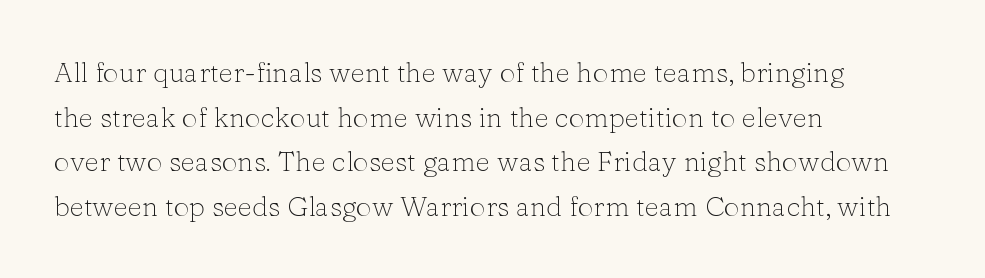
Vertical spacing — default. Rule under the text: the space is simply empty. The letterforms sit shoulder to shoulder at normal distance. Nothing heavy about these letters — not bold at all. This is serif lettering, the kind often seen in printed books.
